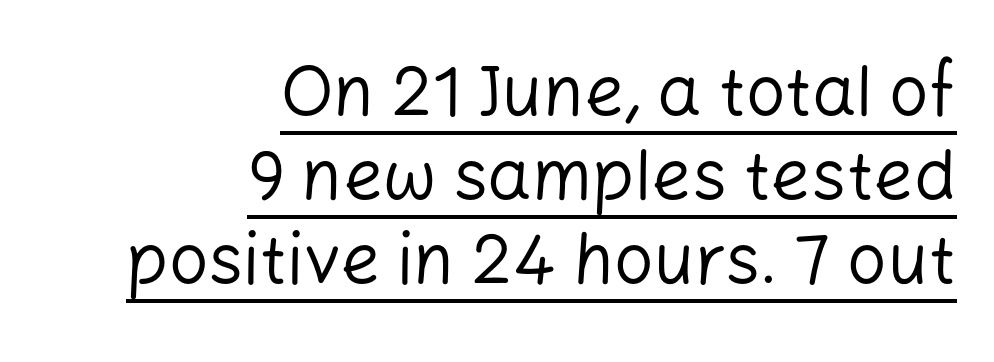
Unbolded letterforms with no extra heft. Each letter keeps its own natural width here, so spacing adapts to shape. This rendering employs a face without finishing strokes, i.e., a sans-serif. This is underlined copy, the kind a proofreader might mark for attention. Line ends are locked; line starts wander. Italic: no, the glyphs are upright roman.
